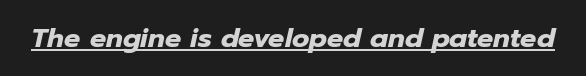
Q: Is the text bold? A: Yes.
Q: Is the text italic (slanted)? A: Yes, it leans right by about 12 degrees.
Q: Is the text underlined? A: Yes.
Q: Is the spacing between letters normal or unusually wide? A: Normal.
